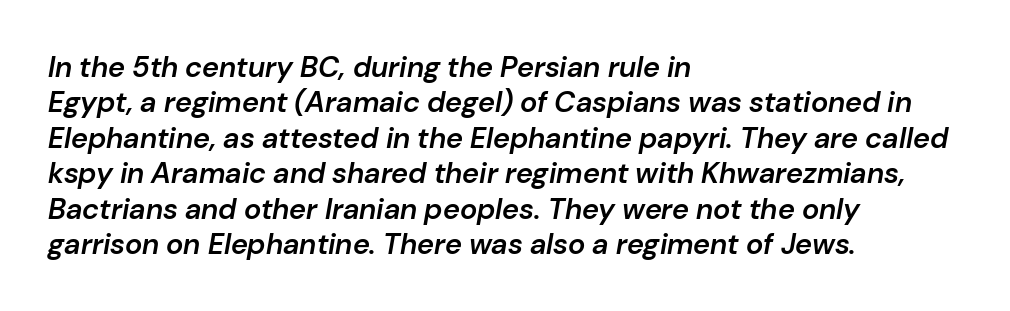
The image shows 29 px semibold type, italic (leaning right); set left-aligned, line spacing 1.22x, normal letter spacing, not underlined; low stroke contrast and a medium x-height.
